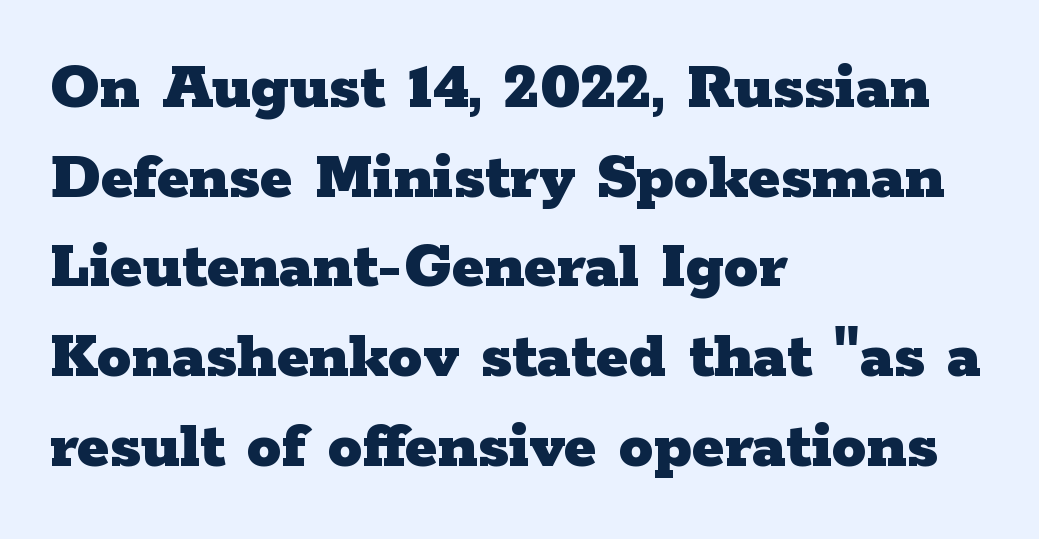
{"serif": "yes", "italic": "no", "bold": "yes", "weight": "heavy", "width": "wide", "stroke_contrast": "low", "x_height": "medium", "monospaced": "no", "underline": "no", "align": "left", "line_spacing": "normal", "line_spacing_ratio": 1.3, "letter_spacing": "normal", "letter_spacing_em": 0.0, "glyph_px": 69}
